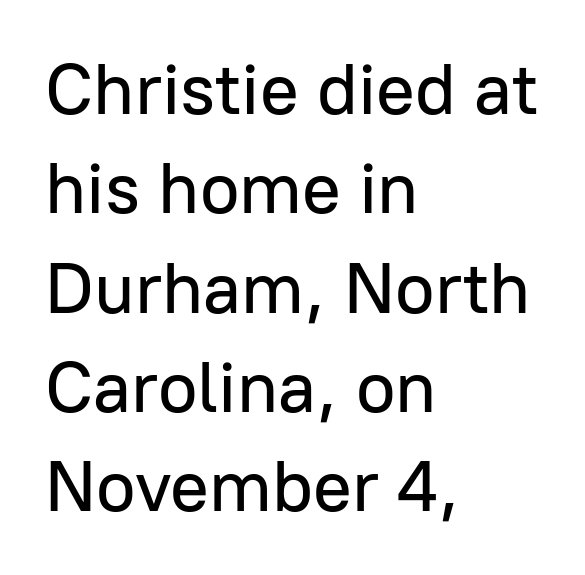
This sample is left-justified, so line endings fall wherever the words run out. You could not count columns in this text — the font is proportionally spaced. Clear beneath every line of the passage. Interline gaps are of average width in this sample.
